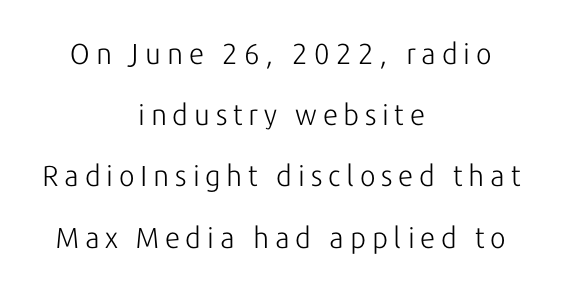
{"serif": "no", "italic": "no", "bold": "no", "weight": "light", "width": "normal", "stroke_contrast": "low", "x_height": "medium", "monospaced": "no", "underline": "no", "align": "center", "line_spacing": "loose", "line_spacing_ratio": 2.11, "letter_spacing": "wide", "letter_spacing_em": 0.2, "glyph_px": 29}
